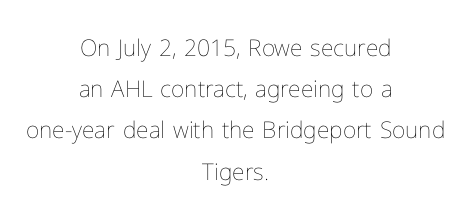
The words here are not underlined. Unbolded letterforms with no extra heft. Every stem runs plumb, perpendicular to the baseline. The lines in this sample share a center point and differ in where they start and stop.
